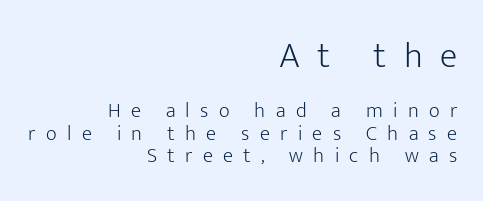
Honestly, there is no underline to notice here at all. Each line ends at the same right margin while the left side varies. Compared with a typical body face, this is equally light or lighter still. You could barely slide anything between these rows. The characters display no serif detailing; their extremities are plain. These lines are rendered in a variable-pitch font.
